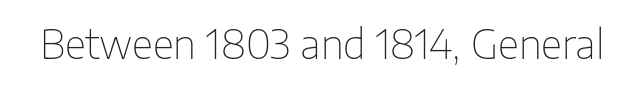
{"serif": "no", "italic": "no", "bold": "no", "weight": "thin", "width": "normal", "stroke_contrast": "low", "x_height": "medium", "monospaced": "no", "underline": "no", "letter_spacing": "normal", "letter_spacing_em": 0.0, "glyph_px": 39}
